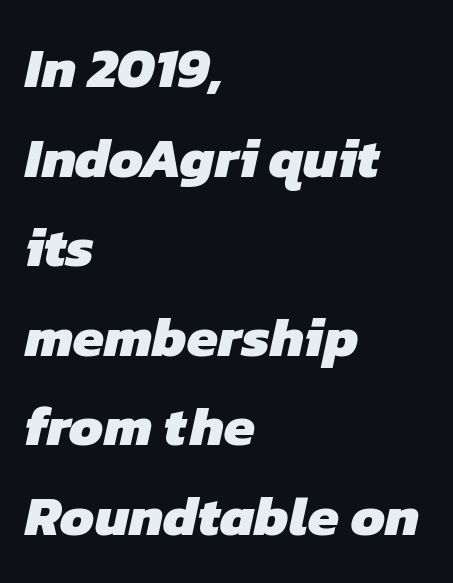
Q: Is the text bold? A: Yes.
Q: Is the typeface a serif or a sans-serif typeface? A: Sans-serif.
Q: Is the text underlined? A: No.
Q: How is the paragraph aligned? A: Left-aligned.
Q: Is the spacing between letters normal or unusually wide? A: Normal.
Q: Is the spacing between lines tight, normal or loose? A: Normal.
Q: Width (condensed, normal, or wide)? A: Normal.
Q: Stroke contrast? A: Low.
Q: x-height? A: Medium.
Q: Monospaced? A: No.
